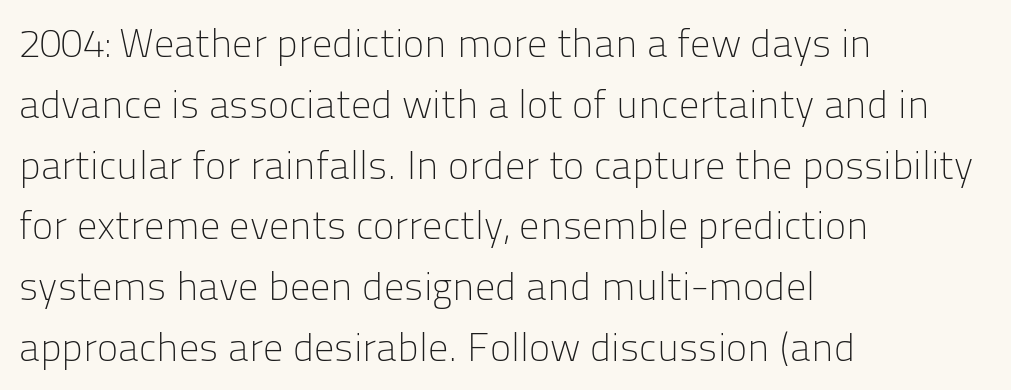
Caption: face not bold, strokes unweighted. Letter spacing: default. This rendering features lettering with no underline. The line-height multiplier appears to be the usual default. Proportional: the letters do not fall into vertical columns. Quick note: not italic, upright.
